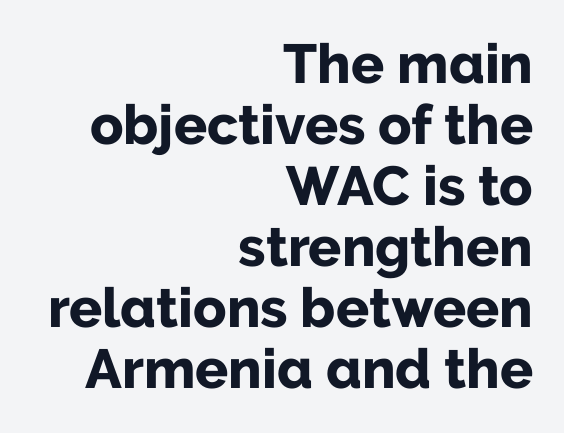
Q: Is the text bold? A: Yes.
Q: Is the text italic (slanted)? A: No, it is upright.
Q: Is the typeface a serif or a sans-serif typeface? A: Sans-serif.
Q: Is the text underlined? A: No.
Q: How is the paragraph aligned? A: Right-aligned.
Q: Is the spacing between letters normal or unusually wide? A: Normal.
Q: Is the spacing between lines tight, normal or loose? A: Tight.
Q: Width (condensed, normal, or wide)? A: Normal.
Q: Stroke contrast? A: Low.
Q: x-height? A: Medium.
Q: Monospaced? A: No.
